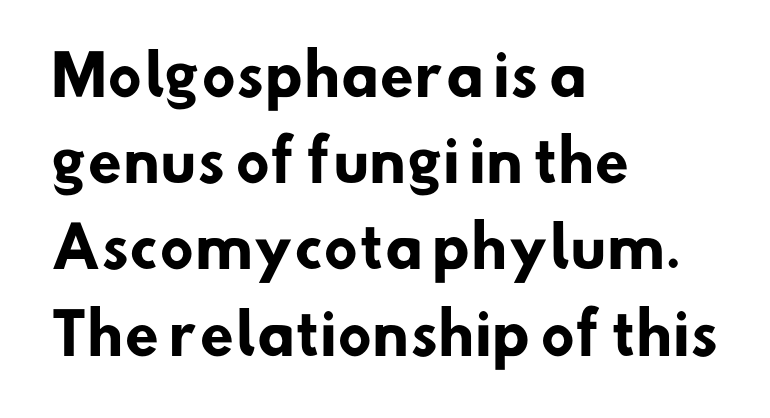
Q: Is the text bold? A: Yes.
Q: Is the typeface a serif or a sans-serif typeface? A: Sans-serif.
Q: Is the text underlined? A: No.
Q: How is the paragraph aligned? A: Left-aligned.
Q: Is the spacing between letters normal or unusually wide? A: Normal.
Q: Is the spacing between lines tight, normal or loose? A: Normal.
Q: Width (condensed, normal, or wide)? A: Normal.
Q: Stroke contrast? A: Low.
Q: x-height? A: Small.
Q: Monospaced? A: No.
